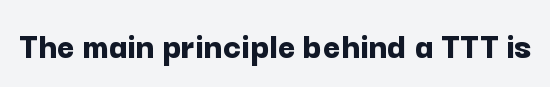
The image shows 38 px bold sans-serif type, upright; set normal letter spacing, not underlined; low stroke contrast and a medium x-height.
